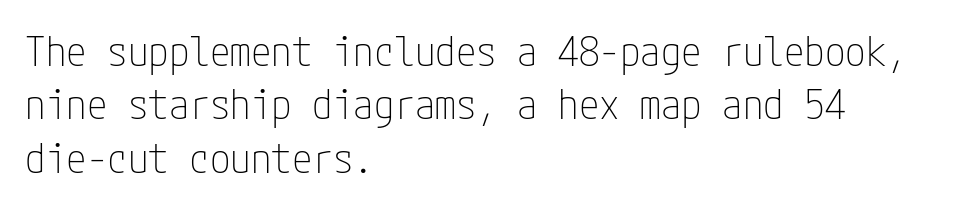
Bold? No — there's no thickening of the strokes. The lettering holds an erect, upright posture throughout. Horizontal alignment here is leftward, the default for most running prose. Letter spacing: default.
